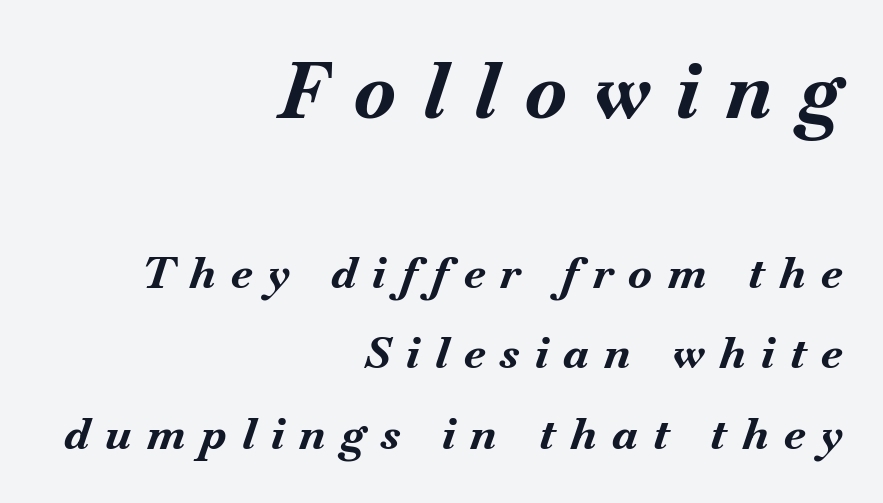
The image shows 77 px bold type, italic (leaning right); set right-aligned, line spacing 1.83x, unusually wide letter spacing (+0.35 em), not underlined; the first (top) block is 1.75x larger; medium stroke contrast and a small x-height.
